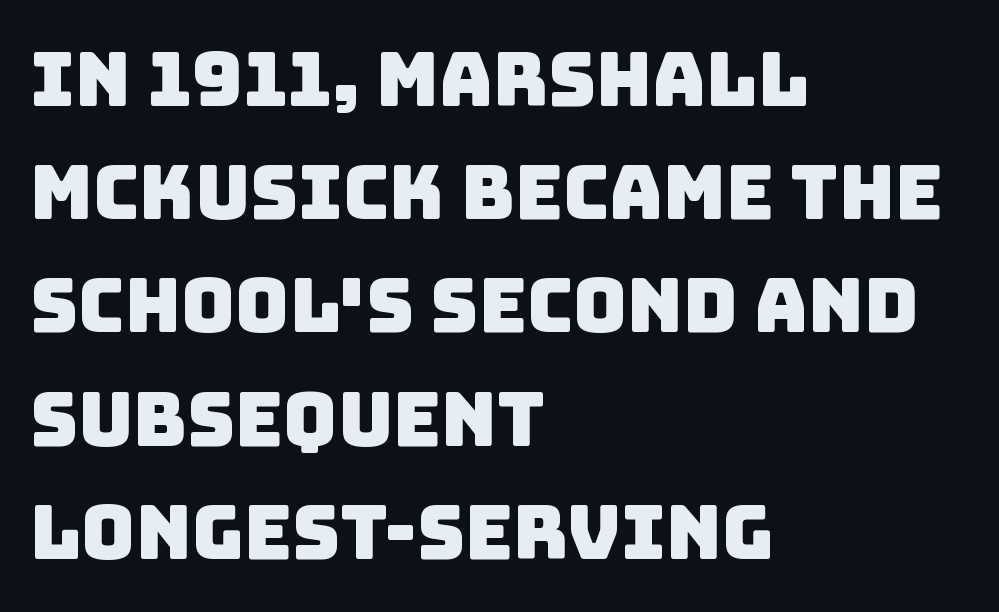
The image shows 74 px sans-serif type; set left-aligned, normal line spacing (1.53x), normal letter spacing, not underlined; low stroke contrast and a large x-height.
